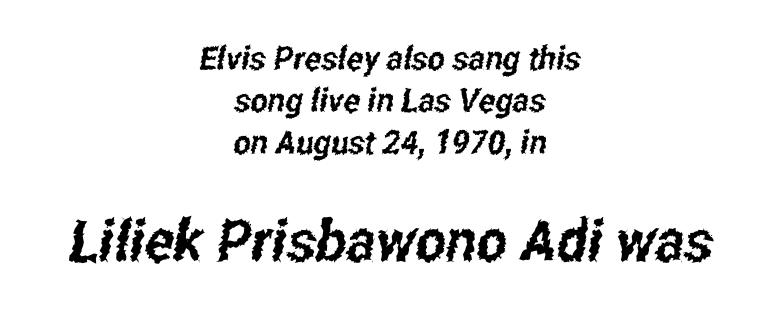
One-word summary of the alignment: center. Students, observe: this is what conventionally led text looks like. Grotesque or geometric, the face here clearly has no serifs. Compared with typical body copy, the letter spacing here is the same. The letters in the lower block stand taller than those in the block above.
